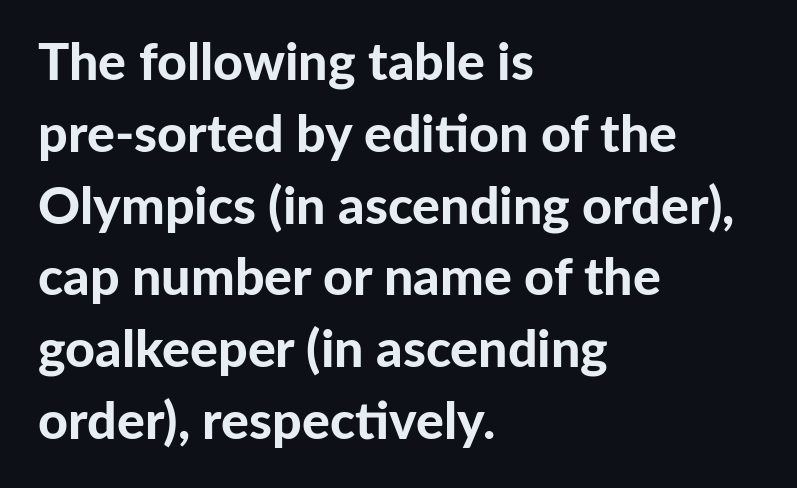
Weight check: bold — yes, fully. Check the space under the baseline: it is left empty. A typesetter would call this leading conventional body-copy spacing. Teacher's note: observe the even left margin — that is flush-left alignment. How are the letters spaced? Ordinarily, with no added tracking.
